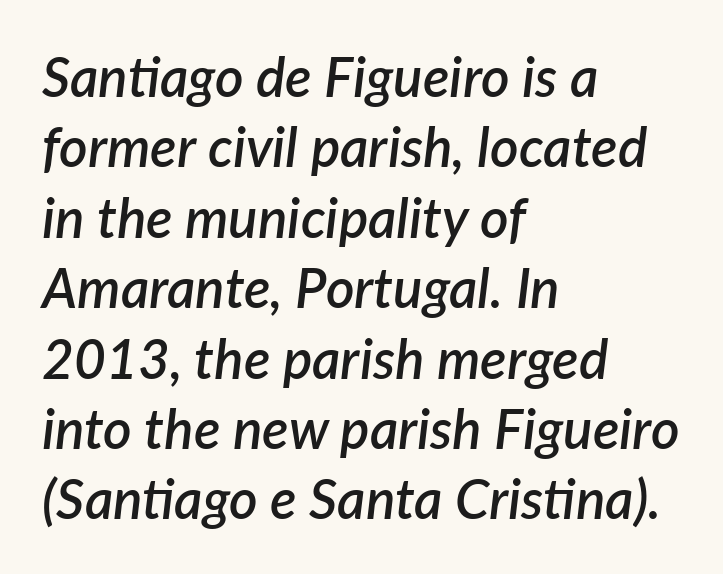
{"italic": "yes", "lean": "right", "slant_degrees": 7, "bold": "semi", "weight": "semibold", "width": "normal", "stroke_contrast": "low", "x_height": "medium", "monospaced": "no", "underline": "no", "align": "left", "line_spacing": "normal", "line_spacing_ratio": 1.28, "letter_spacing": "normal", "letter_spacing_em": 0.0, "glyph_px": 55}
